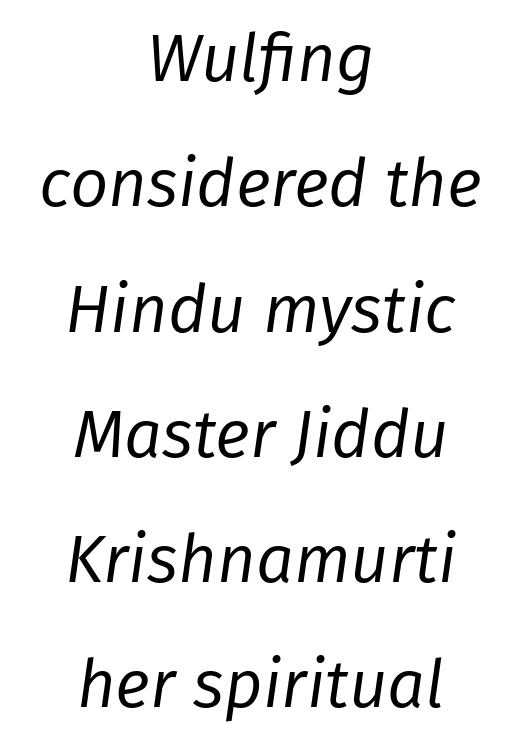
The image shows 67 px regular-weight type, italic (leaning right); set centered, line spacing 1.87x, normal letter spacing, not underlined; low stroke contrast and a medium x-height.
